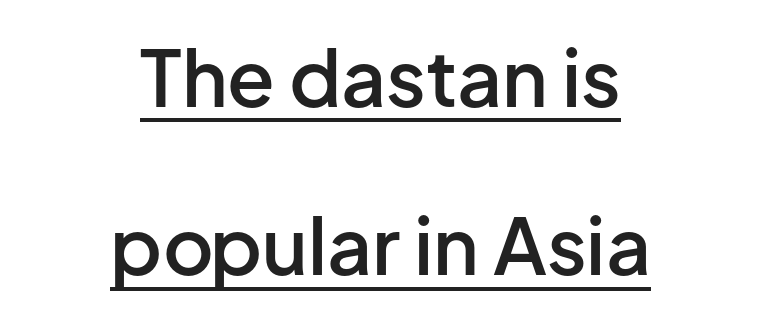
{"serif": "no", "italic": "no", "bold": "semi", "weight": "semibold", "width": "normal", "stroke_contrast": "low", "x_height": "medium", "monospaced": "no", "underline": "yes", "align": "center", "line_spacing": "loose", "line_spacing_ratio": 2.16, "letter_spacing": "normal", "letter_spacing_em": 0.0, "glyph_px": 78}
